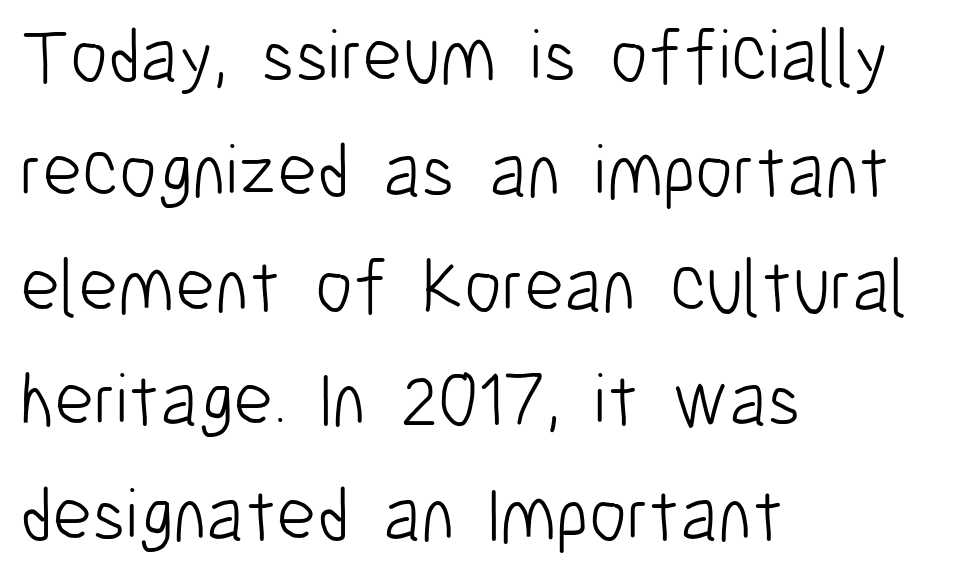
Q: Is the text bold? A: No.
Q: Is the text italic (slanted)? A: No, it is upright.
Q: Is the typeface a serif or a sans-serif typeface? A: Sans-serif.
Q: Is the text underlined? A: No.
Q: How is the paragraph aligned? A: Left-aligned.
Q: Is the spacing between letters normal or unusually wide? A: Normal.
Q: Is the spacing between lines tight, normal or loose? A: Normal.
Q: Width (condensed, normal, or wide)? A: Condensed.
Q: Stroke contrast? A: Low.
Q: x-height? A: Medium.
Q: Monospaced? A: No.
